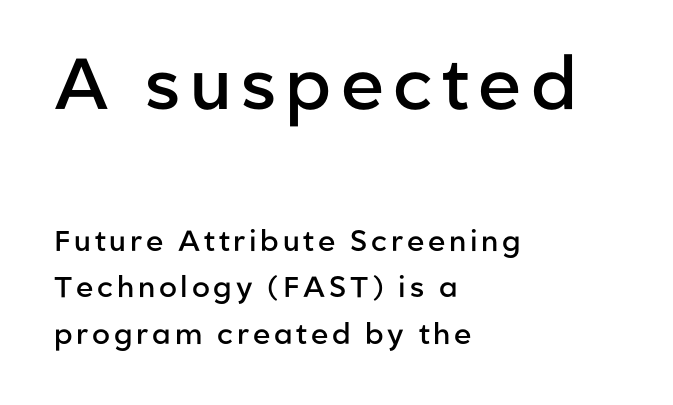
Q: Is the text bold? A: Semi-bold.
Q: Is the text italic (slanted)? A: No, it is upright.
Q: Is the typeface a serif or a sans-serif typeface? A: Sans-serif.
Q: Is the text underlined? A: No.
Q: How is the paragraph aligned? A: Left-aligned.
Q: Is the spacing between lines tight, normal or loose? A: Normal.
Q: Which block of text is set in a larger size, the first (top) or the second (bottom)? A: The first (top) one.
Q: Width (condensed, normal, or wide)? A: Normal.
Q: Stroke contrast? A: Low.
Q: x-height? A: Medium.
Q: Monospaced? A: No.
